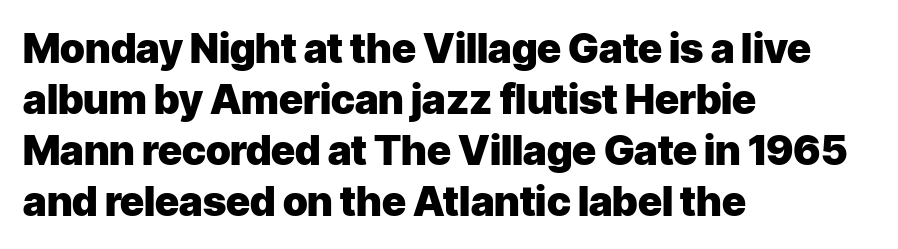
Lines of text with bare space underneath. I'd describe the lettering as bold — thick and assertive. Do the characters align in a grid? No, the font is proportional. Short and long lines alike share a common starting point at left. In terms of posture, this sample is upright. The designer went with a sans here, leaving each stem footless.
